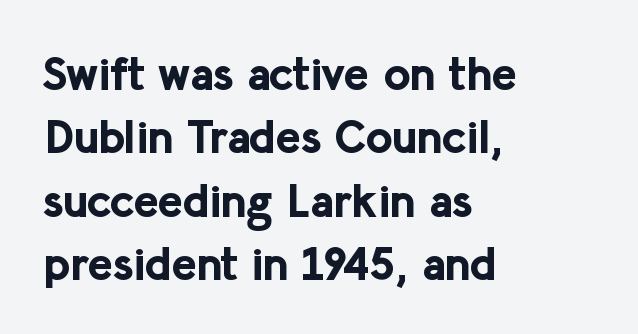
Q: Is the text bold? A: Yes.
Q: Is the text italic (slanted)? A: No, it is upright.
Q: Is the typeface a serif or a sans-serif typeface? A: Sans-serif.
Q: Is the text underlined? A: No.
Q: How is the paragraph aligned? A: Left-aligned.
Q: Is the spacing between letters normal or unusually wide? A: Normal.
Q: Is the spacing between lines tight, normal or loose? A: Normal.
Q: Width (condensed, normal, or wide)? A: Normal.
Q: Stroke contrast? A: Low.
Q: x-height? A: Medium.
Q: Monospaced? A: No.
